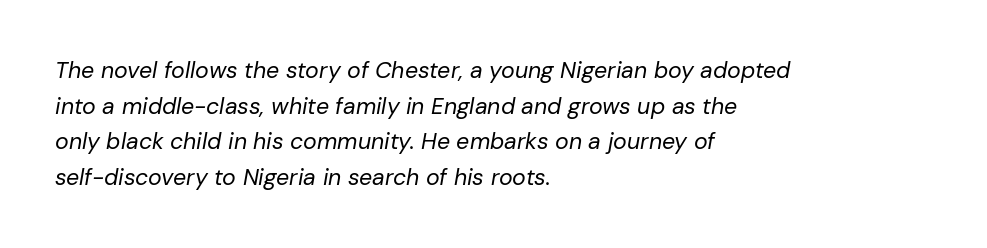
Every row of glyphs begins at an identical x-position on the left. Students, note that the glyphs here touch the page at normal intervals. Tall strokes in this sample are angled rather than plumb. No letter is thick-stroked: the sample isn't bold. Interline gaps are of average width in this sample.
